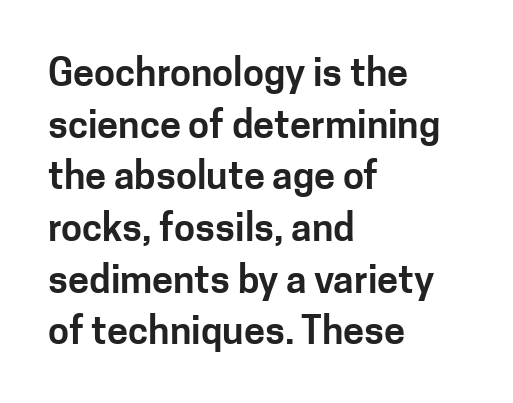
One-word summary of the alignment: left. Tracking value appears to be zero — textbook default spacing. Regular leading. In terms of posture, this sample is upright.
